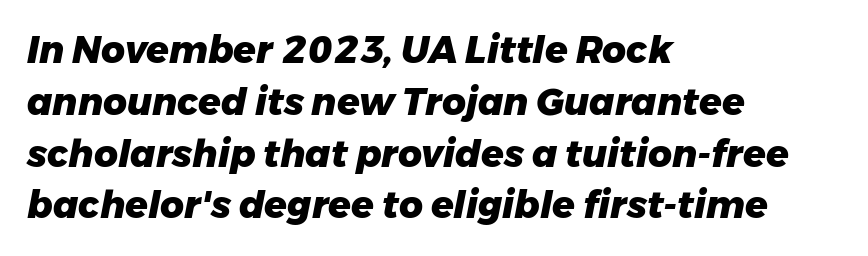
The tracking reads as untouched default to a designer's eye. Horizontally, the lines are justified to the leading edge only. A typesetter would call this leading conventional body-copy spacing. If you drew a line through each stem, it would be angled. Weight: bold.
